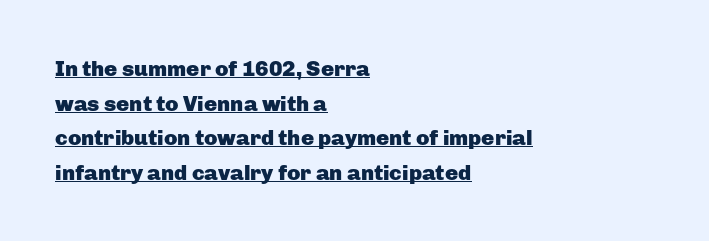
Q: Is the text bold? A: Yes.
Q: Is the text italic (slanted)? A: No, it is upright.
Q: Is the text underlined? A: Yes.
Q: How is the paragraph aligned? A: Left-aligned.
Q: Is the spacing between letters normal or unusually wide? A: Normal.
Q: Is the spacing between lines tight, normal or loose? A: Normal.
